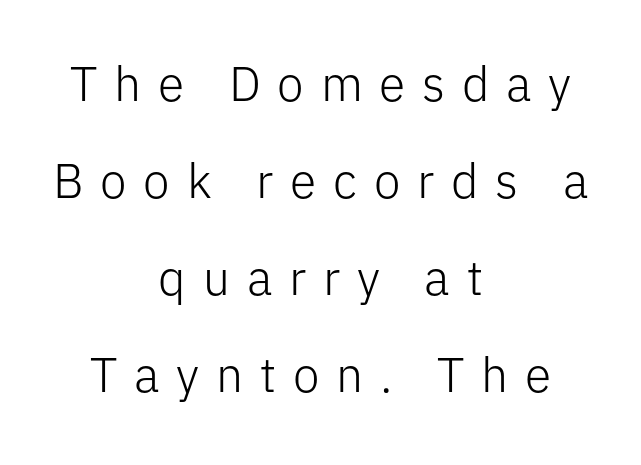
Q: Is the text bold? A: No.
Q: Is the text italic (slanted)? A: No, it is upright.
Q: Is the typeface a serif or a sans-serif typeface? A: Sans-serif.
Q: Is the text underlined? A: No.
Q: How is the paragraph aligned? A: Centered.
Q: Is the spacing between letters normal or unusually wide? A: Unusually wide.
Q: Is the spacing between lines tight, normal or loose? A: Loose.
Q: Width (condensed, normal, or wide)? A: Normal.
Q: Stroke contrast? A: Low.
Q: x-height? A: Medium.
Q: Monospaced? A: No.
